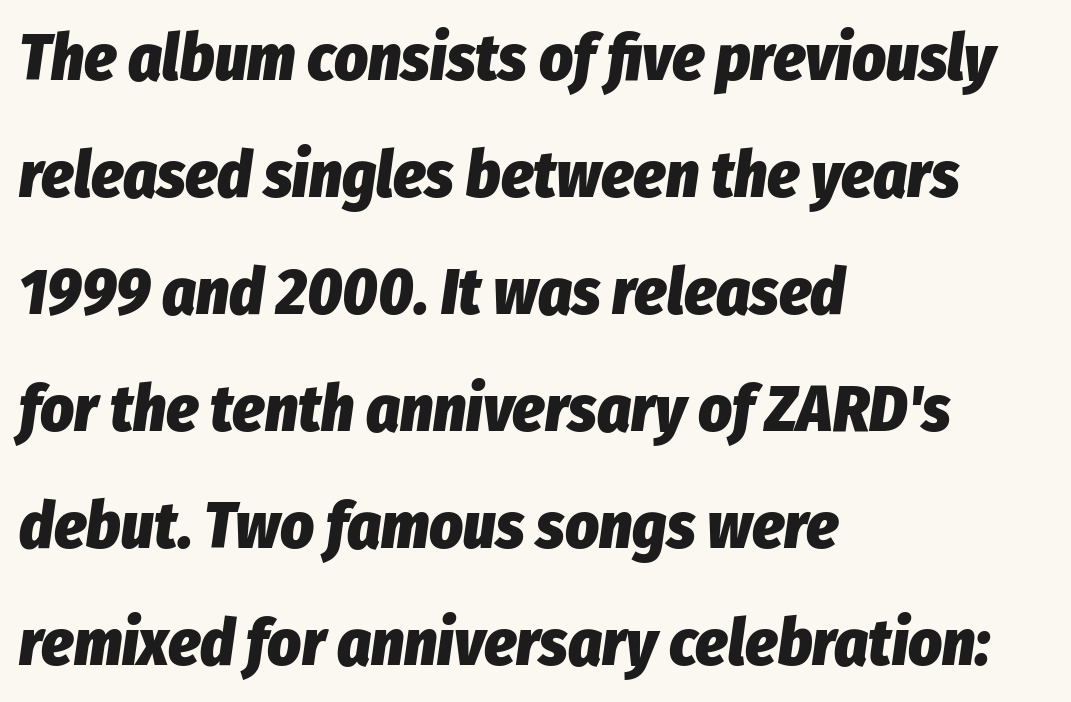
Q: Is the text bold? A: Yes.
Q: Is the text italic (slanted)? A: Yes, it leans right by about 8 degrees.
Q: Is the text underlined? A: No.
Q: How is the paragraph aligned? A: Left-aligned.
Q: Is the spacing between letters normal or unusually wide? A: Normal.
Q: Width (condensed, normal, or wide)? A: Condensed.
Q: Stroke contrast? A: Low.
Q: x-height? A: Medium.
Q: Monospaced? A: No.
